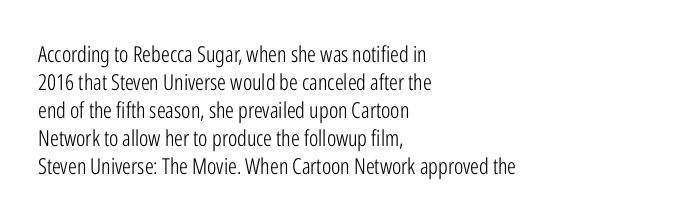
Q: Is the text bold? A: No.
Q: Is the text italic (slanted)? A: No, it is upright.
Q: Is the text underlined? A: No.
Q: How is the paragraph aligned? A: Left-aligned.
Q: Is the spacing between letters normal or unusually wide? A: Normal.
Q: Is the spacing between lines tight, normal or loose? A: Normal.
